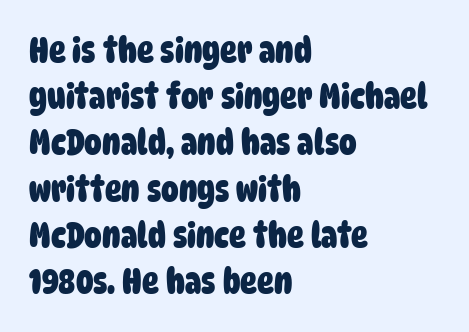
The image shows 35 px heavy, condensed sans-serif type; set left-aligned, normal line spacing (1.32x), normal letter spacing, not underlined; low stroke contrast and a large x-height.
